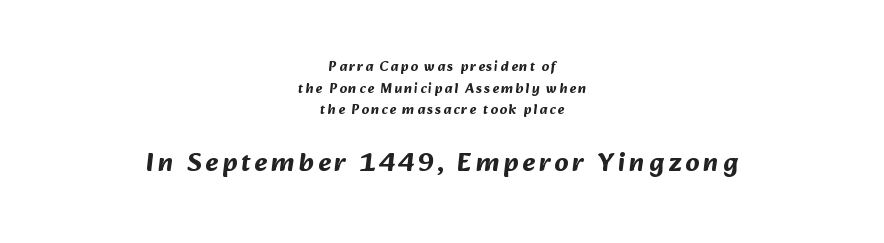
Q: Is the text bold? A: Yes.
Q: Is the text underlined? A: No.
Q: How is the paragraph aligned? A: Centered.
Q: Is the spacing between lines tight, normal or loose? A: Normal.
Q: Which block of text is set in a larger size, the first (top) or the second (bottom)? A: The second (bottom) one.
